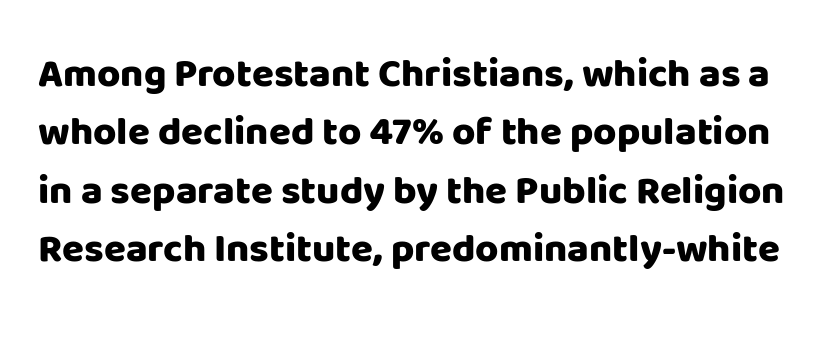
Note the varied advance widths — an 'i' is clearly narrower than an 'm'. These lines are composed in type without serifs. This is the regular roman posture of the typeface. On the weight axis this lands at bold, roughly 700. What stands out about the letter spacing? Nothing — it is the standard amount.
